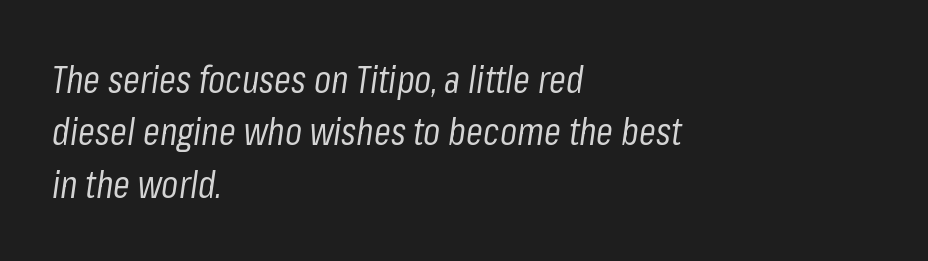
The image shows 38 px regular-weight, condensed type, italic (leaning right); set left-aligned, normal line spacing (1.38x), normal letter spacing, not underlined; low stroke contrast and a medium x-height.
